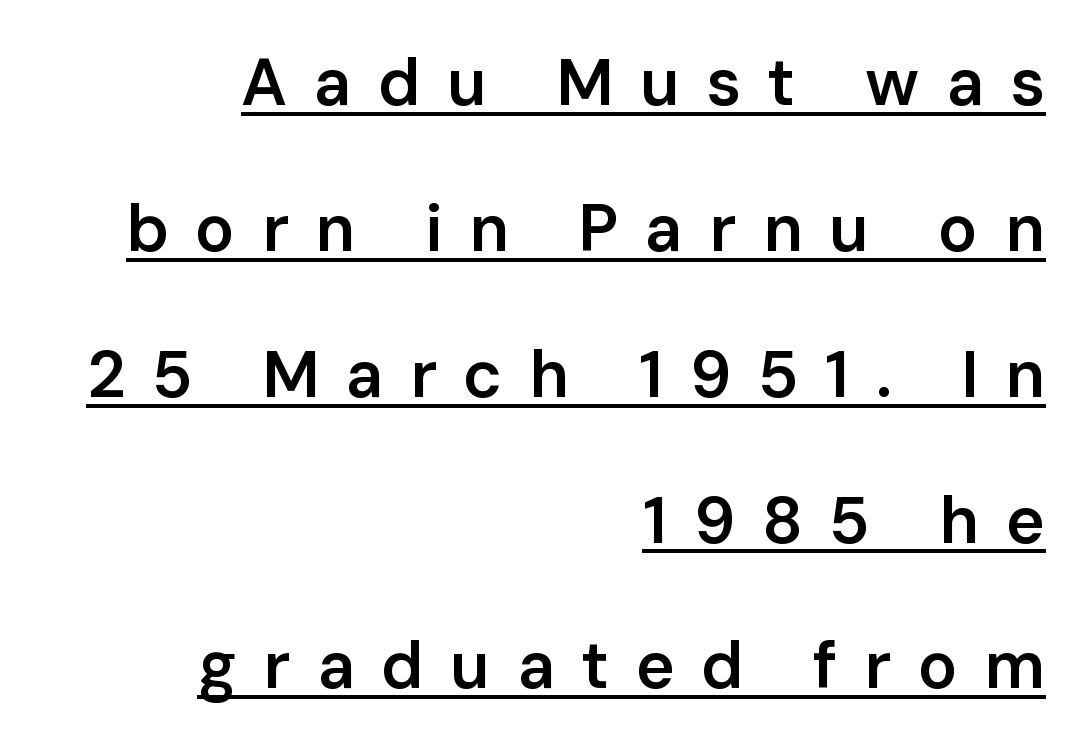
In terms of letterform style, serifs are entirely absent. Tracking here is generous; glyphs stand well apart from one another. Firm but not heavy-handed strokes: this text is semibold. You could not count columns in this text — the font is proportionally spaced.
